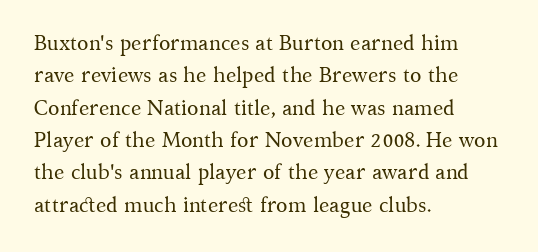
{"italic": "no", "bold": "no", "underline": "no", "align": "left", "line_spacing": "normal", "line_spacing_ratio": 1.54, "letter_spacing": "normal", "letter_spacing_em": 0.0, "glyph_px": 21}
